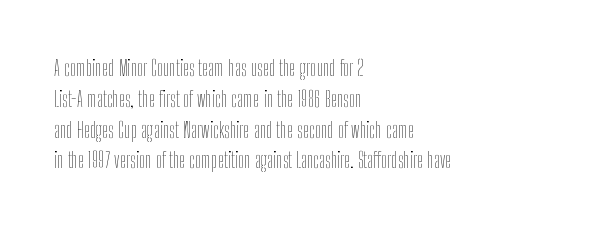
The image shows 22 px text type, upright; set left-aligned, normal line spacing (1.4x), normal letter spacing, not underlined.
